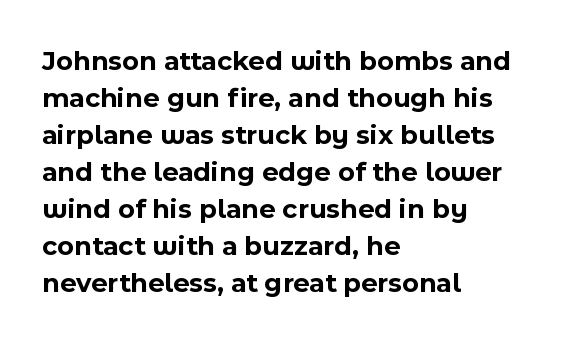
Think of a printed novel: that variable character pitch is what you see here. Here the glyphs are tracked normally, forming tight word shapes. Heavy-handed strokes throughout: this text is bold. Just letters on the line, the space beneath them empty. Is this a sans? Yes — the strokes have no serifs.
